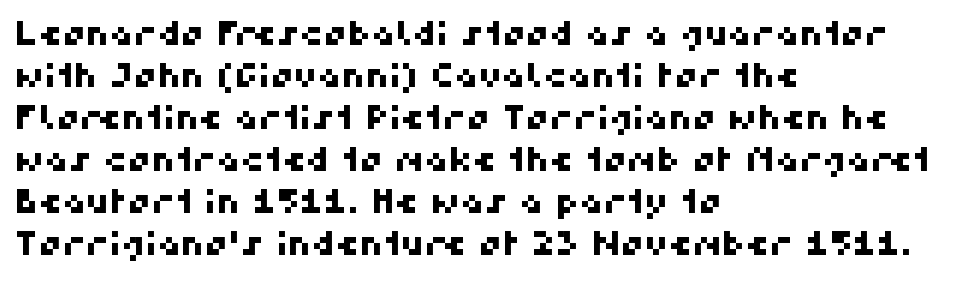
These lines are set flush left with a ragged right edge. The face used here is a sans, in the tradition of grotesques and geometrics. Unmarked baselines from the first word to the last. Each letter keeps its own natural width here, so spacing adapts to shape. If you measured baseline to baseline, you'd find a middling distance.
